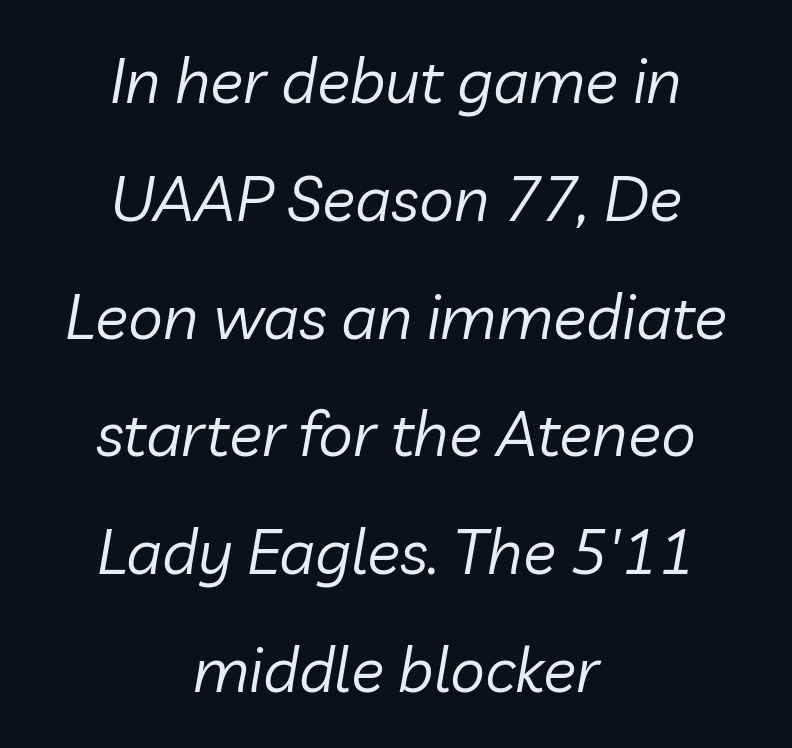
Q: Is the text bold? A: No.
Q: Is the text italic (slanted)? A: Yes, it leans right by about 10 degrees.
Q: Is the text underlined? A: No.
Q: How is the paragraph aligned? A: Centered.
Q: Is the spacing between letters normal or unusually wide? A: Normal.
Q: Is the spacing between lines tight, normal or loose? A: Loose.
Q: Width (condensed, normal, or wide)? A: Normal.
Q: Stroke contrast? A: Low.
Q: x-height? A: Medium.
Q: Monospaced? A: No.
